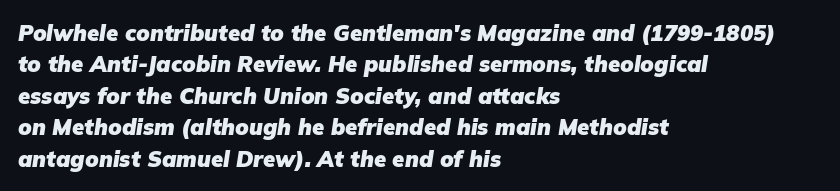
Q: Is the text bold? A: Yes.
Q: Is the text italic (slanted)? A: Yes, it leans right by about 9 degrees.
Q: Is the text underlined? A: No.
Q: How is the paragraph aligned? A: Left-aligned.
Q: Is the spacing between letters normal or unusually wide? A: Normal.
Q: Is the spacing between lines tight, normal or loose? A: Normal.
